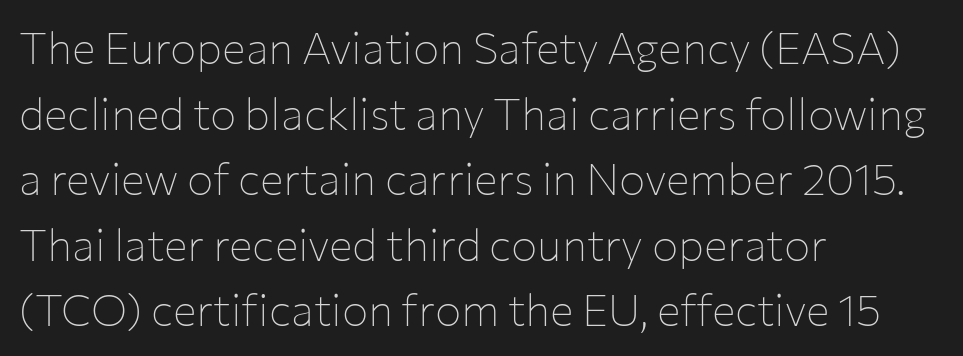
The image shows 44 px thin sans-serif type, upright; set left-aligned, normal line spacing (1.49x), normal letter spacing, not underlined; low stroke contrast and a medium x-height.
